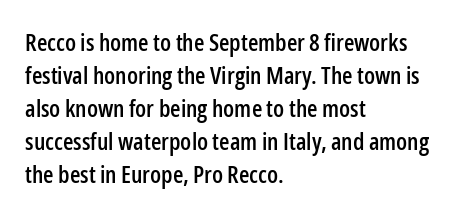
Q: Is the text italic (slanted)? A: No, it is upright.
Q: Is the text underlined? A: No.
Q: How is the paragraph aligned? A: Left-aligned.
Q: Is the spacing between letters normal or unusually wide? A: Normal.
Q: Is the spacing between lines tight, normal or loose? A: Normal.
